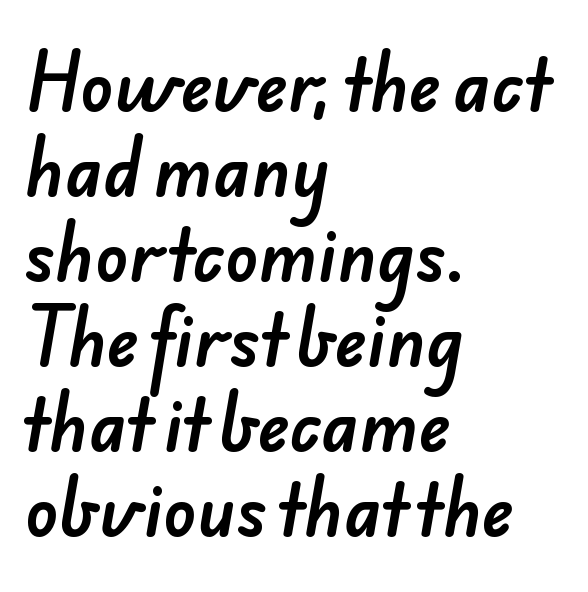
Q: Is the typeface a serif or a sans-serif typeface? A: Sans-serif.
Q: Is the text underlined? A: No.
Q: How is the paragraph aligned? A: Left-aligned.
Q: Is the spacing between letters normal or unusually wide? A: Normal.
Q: Is the spacing between lines tight, normal or loose? A: Normal.
Q: Width (condensed, normal, or wide)? A: Normal.
Q: Stroke contrast? A: Low.
Q: x-height? A: Small.
Q: Monospaced? A: No.
